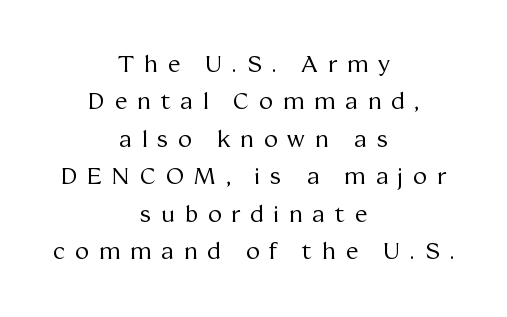
Observe the wide spacing: letters keep a clear distance from each other. Tall strokes in this sample are plumb rather than angled. No heavy texture on the line: the type isn't bold. The baseline area is clear.
